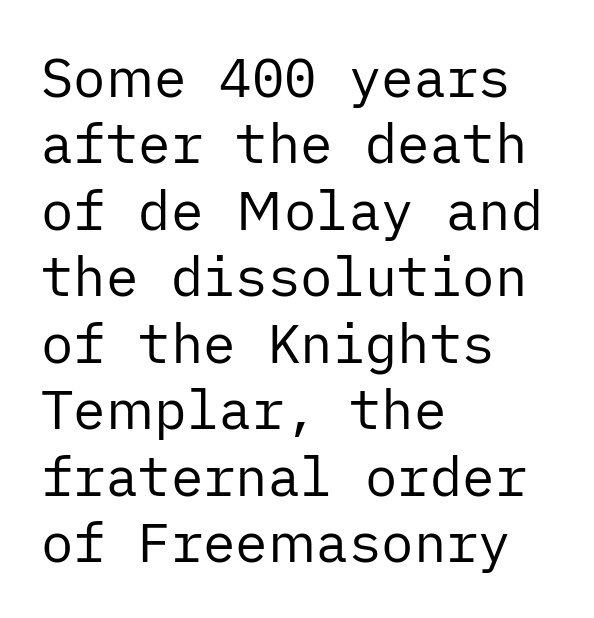
The letters stand upright; this is a roman face. This rendering leaves character spacing at its baseline value. Nope, no serifs anywhere on these letters. Is the stroke heavy? The answer is a plain regular-or-lighter.
